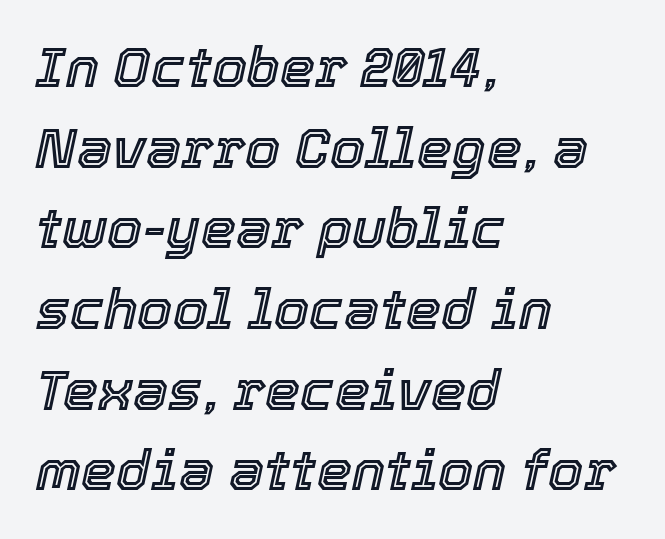
Regarding leading, the lines here are spaced in the standard way. Is the block centered? No — it sits flush against the left margin. The letterforms sit shoulder to shoulder at normal distance. The rendering uses natural spacing where letterforms have individual widths. Clear beneath every line of the passage.
